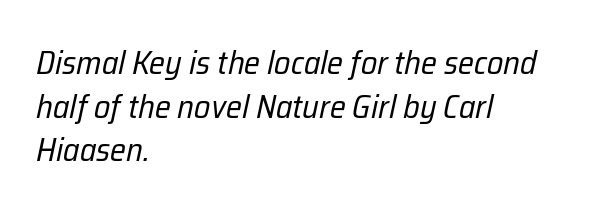
Proportional: the letters do not fall into vertical columns. If you drew a line through each stem, it would be angled. The block of text has a typical density, with ordinary space between rows. Each stroke keeps to a modest, everyday thickness or less.
